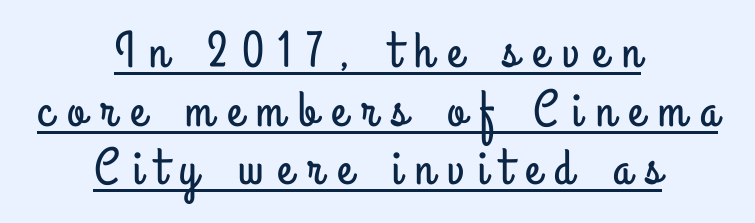
Q: Is the text italic (slanted)? A: No, it is upright.
Q: Is the typeface a serif or a sans-serif typeface? A: Sans-serif.
Q: Is the text underlined? A: Yes.
Q: How is the paragraph aligned? A: Centered.
Q: Is the spacing between letters normal or unusually wide? A: Unusually wide.
Q: Is the spacing between lines tight, normal or loose? A: Tight.
Q: Width (condensed, normal, or wide)? A: Condensed.
Q: Stroke contrast? A: Low.
Q: x-height? A: Small.
Q: Monospaced? A: No.
